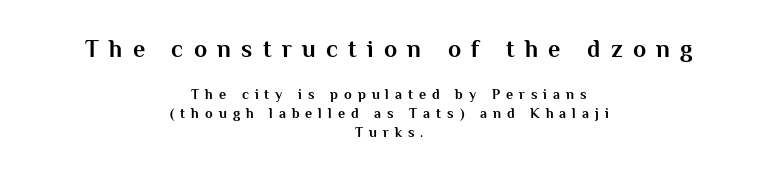
Q: Is the text bold? A: Yes.
Q: Is the text italic (slanted)? A: No, it is upright.
Q: Is the text underlined? A: No.
Q: How is the paragraph aligned? A: Centered.
Q: Is the spacing between letters normal or unusually wide? A: Unusually wide.
Q: Is the spacing between lines tight, normal or loose? A: Normal.
Q: Which block of text is set in a larger size, the first (top) or the second (bottom)? A: The first (top) one.
